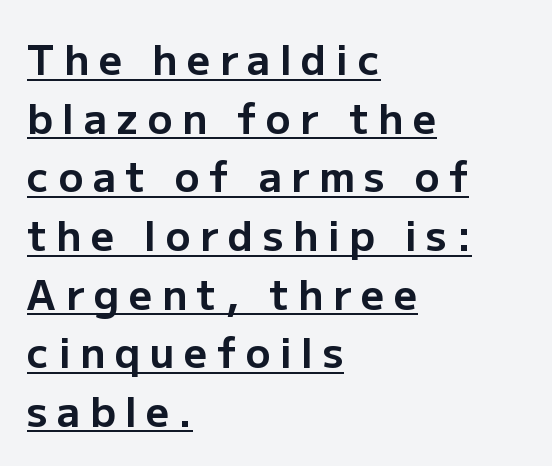
Are there feet on the stems? There aren't — it's a sans. The rendering uses the underline text-decoration. This sample uses an upright cut, with every glyph sitting square on the baseline. Each word looks stretched out because of the extra space between its letters.
